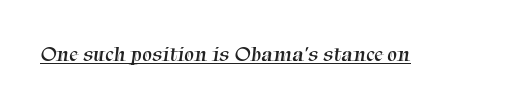
The passage shown is underscored from start to finish. Nobody touched the tracking dial on this one. No letter is thick-stroked: the sample isn't bold.
